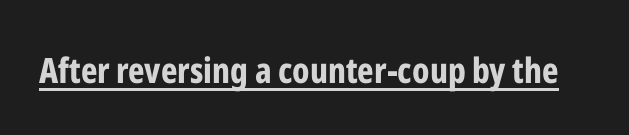
The image shows 35 px bold, condensed sans-serif type, upright; set normal letter spacing, underlined; low stroke contrast and a medium x-height.
